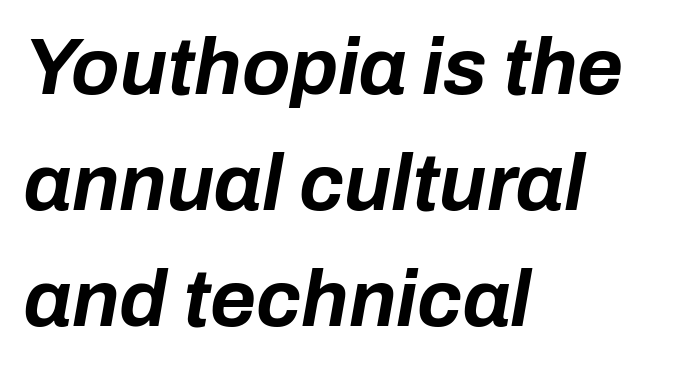
Q: Is the text bold? A: Yes.
Q: Is the text italic (slanted)? A: Yes, it leans right by about 10 degrees.
Q: Is the text underlined? A: No.
Q: How is the paragraph aligned? A: Left-aligned.
Q: Is the spacing between letters normal or unusually wide? A: Normal.
Q: Is the spacing between lines tight, normal or loose? A: Normal.
Q: Width (condensed, normal, or wide)? A: Normal.
Q: Stroke contrast? A: Low.
Q: x-height? A: Medium.
Q: Monospaced? A: No.
